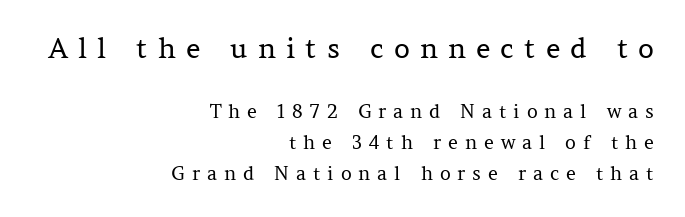
What kind of face is this? One with serifs. Character widths vary here, with narrow letters taking less room than wide ones. Reading top to bottom, the characters get smaller at the block break. Is there much room between lines? A standard amount, neither cramped nor airy. Display-style spreading of the glyphs; the letterfit is very open.
